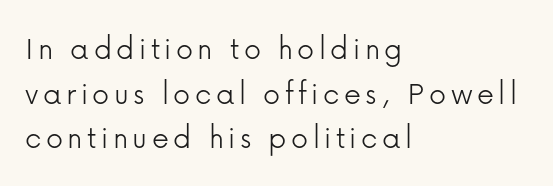
The image shows 34 px light sans-serif type, upright; set left-aligned, normal line spacing (1.31x), not underlined; low stroke contrast and a medium x-height.
